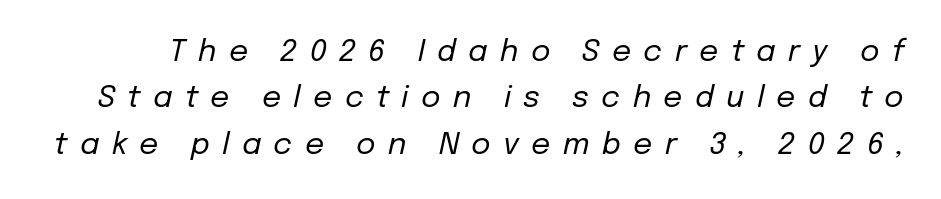
{"italic": "yes", "lean": "right", "slant_degrees": 12, "bold": "no", "weight": "regular", "width": "normal", "stroke_contrast": "low", "x_height": "medium", "monospaced": "no", "underline": "no", "line_spacing": "normal", "line_spacing_ratio": 1.55, "letter_spacing": "wide", "letter_spacing_em": 0.41, "glyph_px": 30}
